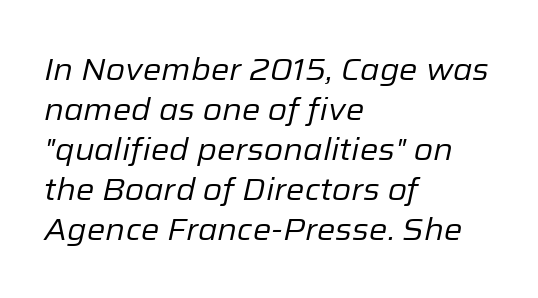
{"italic": "yes", "lean": "right", "slant_degrees": 12, "bold": "no", "weight": "regular", "width": "normal", "stroke_contrast": "low", "x_height": "medium", "monospaced": "no", "underline": "no", "align": "left", "line_spacing": "normal", "line_spacing_ratio": 1.29, "letter_spacing": "normal", "letter_spacing_em": 0.0, "glyph_px": 31}
